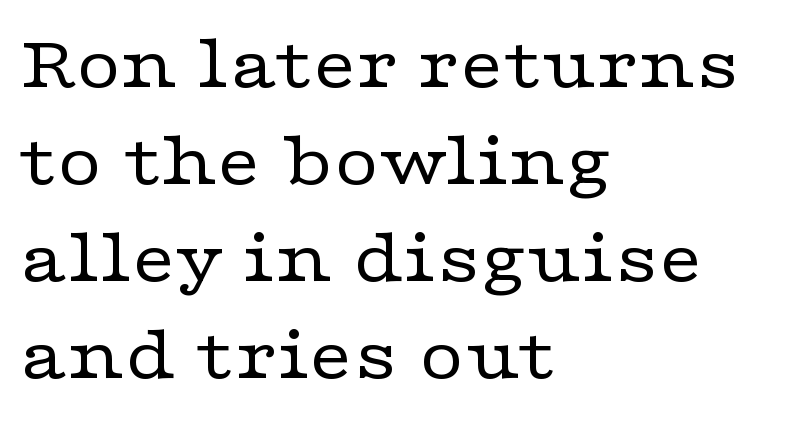
The image shows 77 px regular-weight, wide serif type, upright; set left-aligned, normal line spacing (1.26x), normal letter spacing, not underlined; low stroke contrast and a medium x-height.
